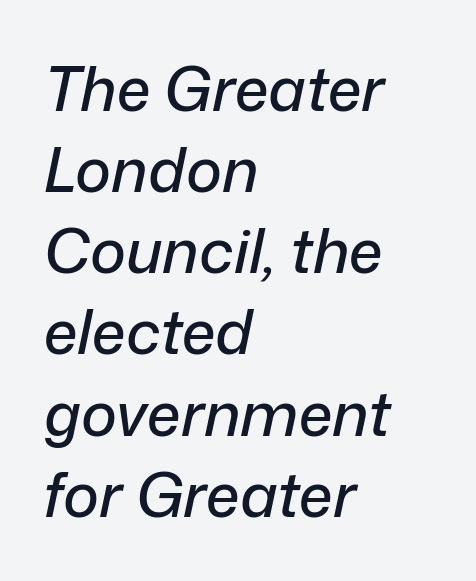
The rendering applies a slant to the glyphs. Clear beneath every line of the passage. The letters advance in unequal steps, a hallmark of proportional type. The passage shown has conventional tracking throughout. This sample is left-justified, so line endings fall wherever the words run out.
